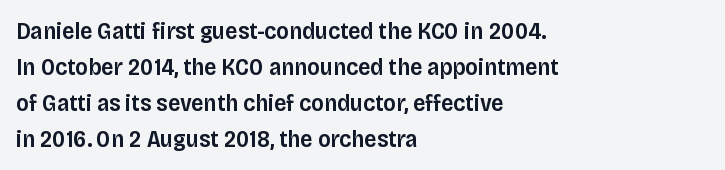
The type is set solid horizontally, with unmodified tracking. The space beneath each line is pristine and unruled. The passage shown stacks its lines at a standard gap. Visually the block forms a straight wall on the left and a jagged coastline on the right. The characters look somewhat weighty, a semibold short of true bold.
